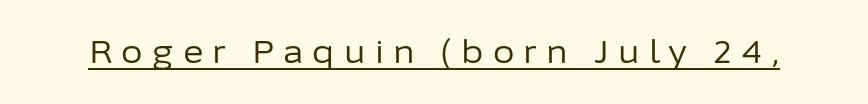
{"serif": "no", "italic": "no", "bold": "no", "weight": "regular", "width": "normal", "stroke_contrast": "low", "x_height": "medium", "monospaced": "no", "underline": "yes", "letter_spacing": "wide", "letter_spacing_em": 0.3, "glyph_px": 31}
